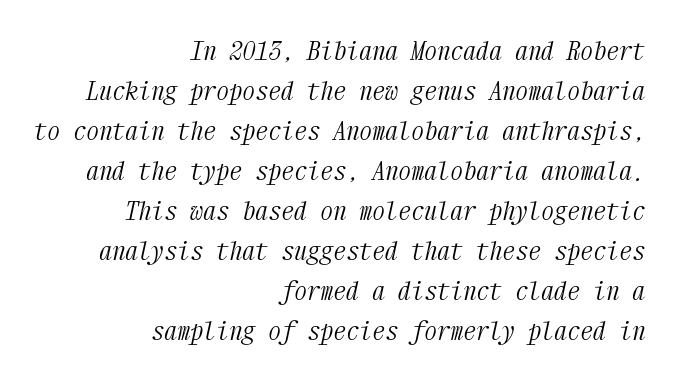
Only glyphs here, with clear space below each row. Observe the ordinary spacing: letters are neighbours, not strangers. Whoever set this chose a conventional vertical rhythm. Leftover space on each line is placed entirely before the opening word. The font's italic variant was chosen for this text. The characters are drawn with everyday or finer stroke widths.
